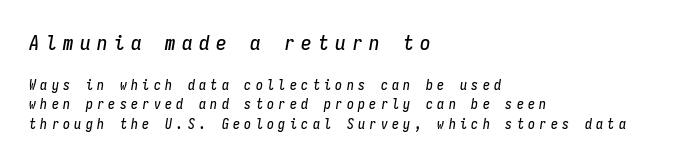
The image shows 21 px text type, italic (leaning right); set left-aligned, normal line spacing (1.42x), unusually wide letter spacing (+0.31 em), not underlined; the first (top) block is 1.5x larger.
